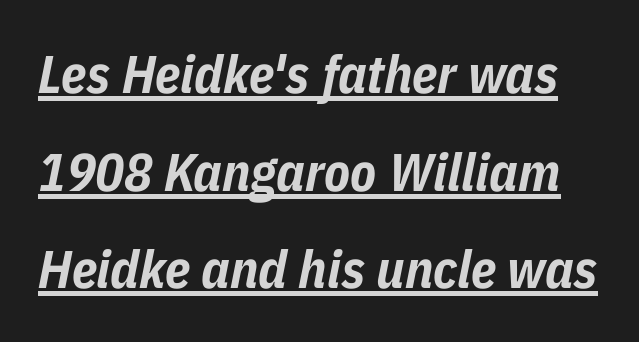
Emphasis by weight is at full strength: bold. Like a heading marked for emphasis, these lines bear an underscore. Every character sits at an angle, as italics do. Between one letter and the next there's only the usual sliver of space.
